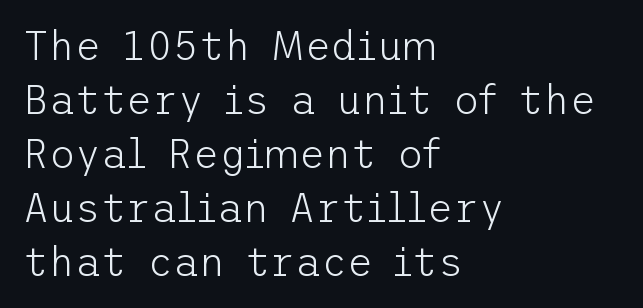
{"serif": "no", "italic": "no", "bold": "no", "weight": "light", "width": "normal", "stroke_contrast": "low", "x_height": "medium", "underline": "no", "align": "left", "line_spacing": "normal", "line_spacing_ratio": 1.35, "letter_spacing": "normal", "letter_spacing_em": 0.0, "glyph_px": 40}
